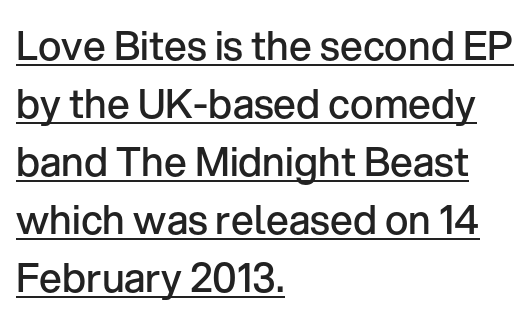
Q: Is the text bold? A: Semi-bold.
Q: Is the text italic (slanted)? A: No, it is upright.
Q: Is the typeface a serif or a sans-serif typeface? A: Sans-serif.
Q: Is the text underlined? A: Yes.
Q: How is the paragraph aligned? A: Left-aligned.
Q: Is the spacing between letters normal or unusually wide? A: Normal.
Q: Is the spacing between lines tight, normal or loose? A: Normal.
Q: Width (condensed, normal, or wide)? A: Normal.
Q: Stroke contrast? A: Low.
Q: x-height? A: Medium.
Q: Monospaced? A: No.
